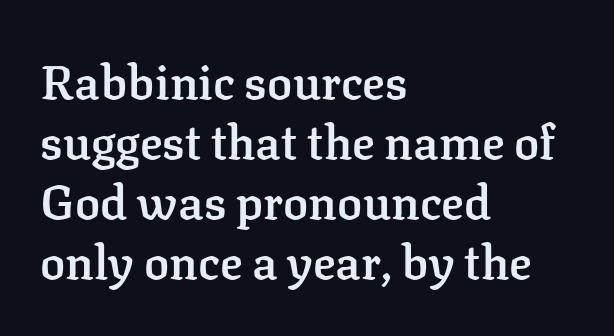
Yep, those are serifs on the letters. A bit beefed up — I'd call it semibold rather than bold. Compared with a centered layout, this one pins lines to the left instead. The passage shown is typed in a proportional face where columns would drift. How are the letters spaced? Ordinarily, with no added tracking.
